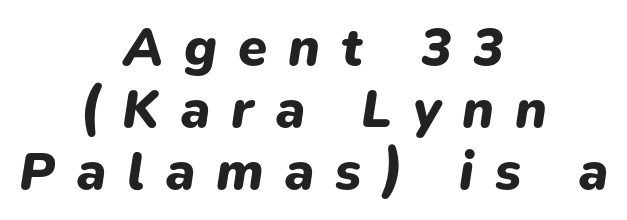
Looks like regular typesetting: each glyph gets only the width it needs. The specimen omits any rule beneath the text block's lines. Honestly, the letter spacing is so wide it's the main thing you notice. Emphasis by weight is at full strength: bold.
